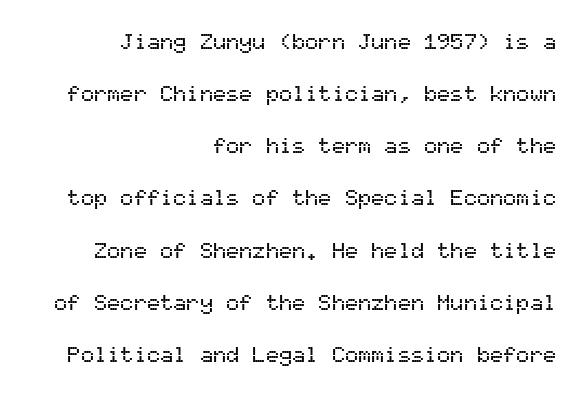
Q: Is the text italic (slanted)? A: No, it is upright.
Q: Is the text underlined? A: No.
Q: How is the paragraph aligned? A: Right-aligned.
Q: Is the spacing between letters normal or unusually wide? A: Normal.
Q: Is the spacing between lines tight, normal or loose? A: Loose.
